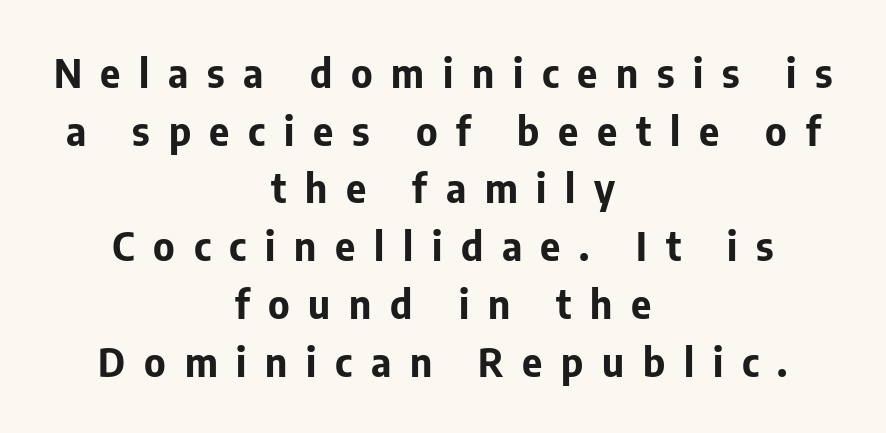
Q: Is the text bold? A: Yes.
Q: Is the text italic (slanted)? A: No, it is upright.
Q: Is the typeface a serif or a sans-serif typeface? A: Sans-serif.
Q: Is the text underlined? A: No.
Q: How is the paragraph aligned? A: Centered.
Q: Is the spacing between letters normal or unusually wide? A: Unusually wide.
Q: Is the spacing between lines tight, normal or loose? A: Normal.
Q: Width (condensed, normal, or wide)? A: Normal.
Q: Stroke contrast? A: Low.
Q: x-height? A: Medium.
Q: Monospaced? A: No.
